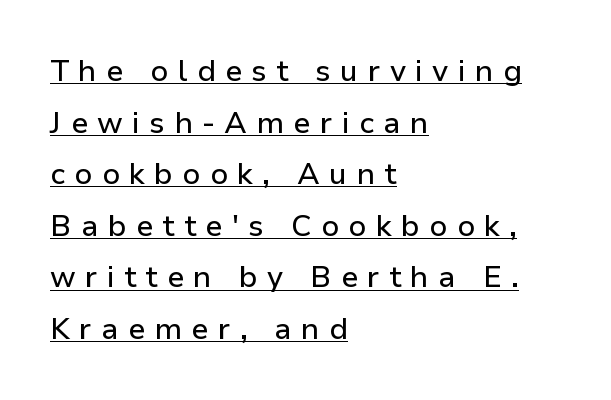
{"serif": "no", "italic": "no", "width": "normal", "stroke_contrast": "low", "x_height": "medium", "monospaced": "no", "underline": "yes", "align": "left", "line_spacing_ratio": 1.72, "letter_spacing": "wide", "letter_spacing_em": 0.31, "glyph_px": 30}
